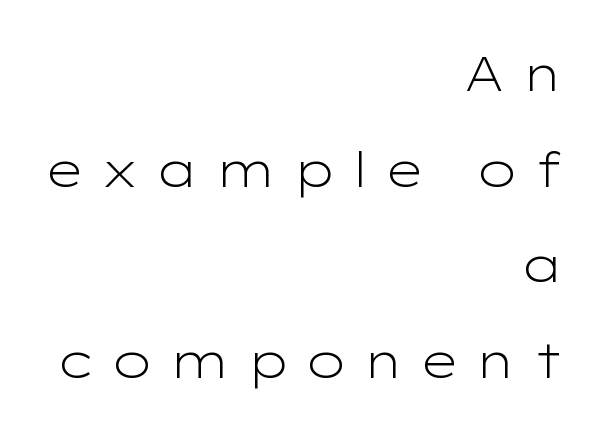
{"serif": "no", "italic": "no", "bold": "no", "weight": "light", "width": "wide", "stroke_contrast": "low", "x_height": "medium", "monospaced": "no", "underline": "no", "align": "right", "line_spacing": "loose", "line_spacing_ratio": 1.99, "letter_spacing": "wide", "letter_spacing_em": 0.32, "glyph_px": 48}
